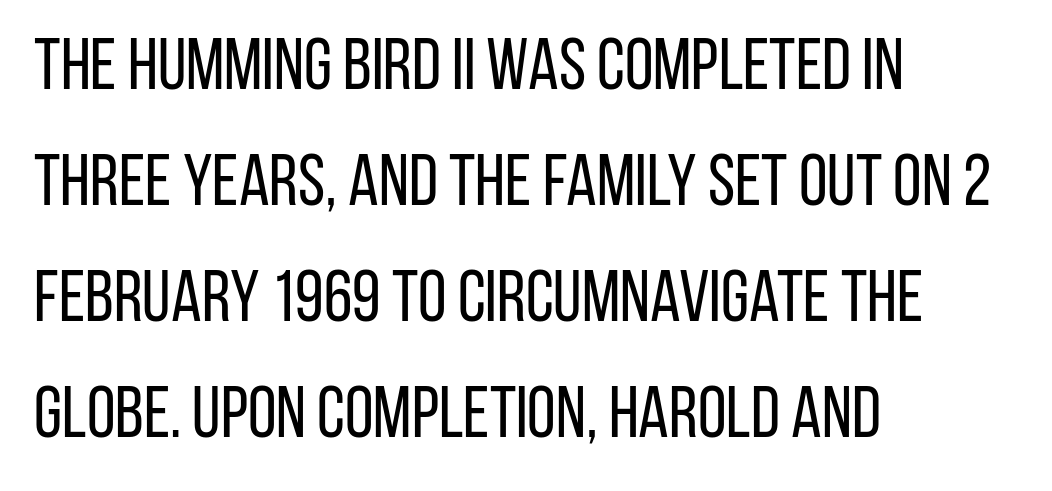
Q: Is the text bold? A: No.
Q: Is the text italic (slanted)? A: No, it is upright.
Q: Is the typeface a serif or a sans-serif typeface? A: Sans-serif.
Q: Is the text underlined? A: No.
Q: How is the paragraph aligned? A: Left-aligned.
Q: Is the spacing between letters normal or unusually wide? A: Normal.
Q: Is the spacing between lines tight, normal or loose? A: Normal.
Q: Width (condensed, normal, or wide)? A: Condensed.
Q: Stroke contrast? A: Low.
Q: x-height? A: Large.
Q: Monospaced? A: No.
